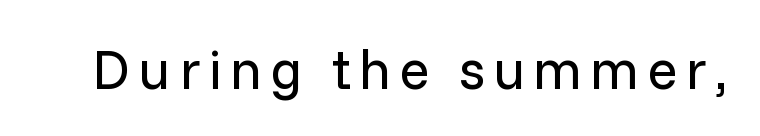
This is not heavy type; no bold has been used. No feet cap the strokes, marking this as sans-serif type. The font's upright variant was chosen for this text. These lines are rendered in a variable-pitch font. Type without underlining.
